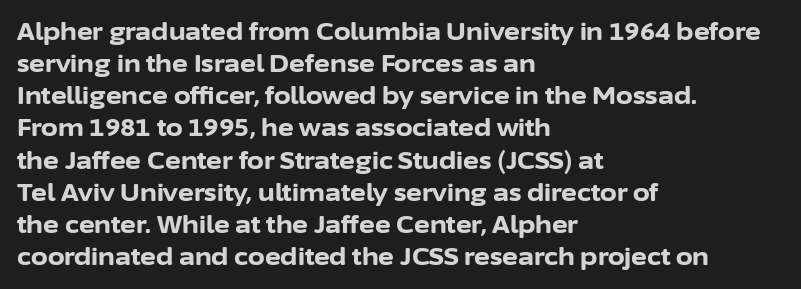
Q: Is the text bold? A: Yes.
Q: Is the text italic (slanted)? A: No, it is upright.
Q: Is the text underlined? A: No.
Q: How is the paragraph aligned? A: Left-aligned.
Q: Is the spacing between letters normal or unusually wide? A: Normal.
Q: Is the spacing between lines tight, normal or loose? A: Normal.
